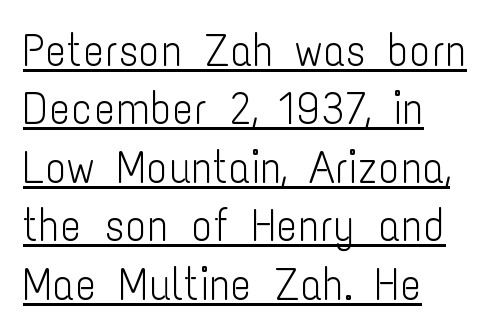
Q: Is the text bold? A: No.
Q: Is the text italic (slanted)? A: No, it is upright.
Q: Is the typeface a serif or a sans-serif typeface? A: Sans-serif.
Q: Is the text underlined? A: Yes.
Q: How is the paragraph aligned? A: Left-aligned.
Q: Is the spacing between letters normal or unusually wide? A: Normal.
Q: Is the spacing between lines tight, normal or loose? A: Normal.
Q: Width (condensed, normal, or wide)? A: Condensed.
Q: Stroke contrast? A: Low.
Q: x-height? A: Medium.
Q: Monospaced? A: No.
